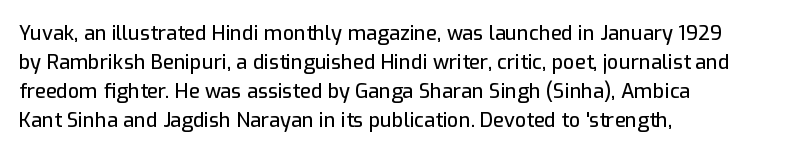
Q: Is the text italic (slanted)? A: No, it is upright.
Q: Is the text underlined? A: No.
Q: How is the paragraph aligned? A: Left-aligned.
Q: Is the spacing between letters normal or unusually wide? A: Normal.
Q: Is the spacing between lines tight, normal or loose? A: Normal.
